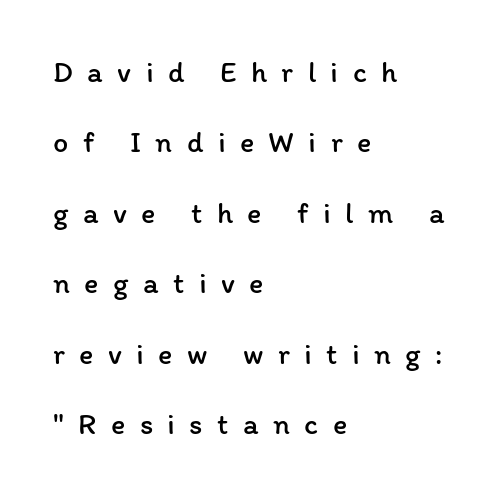
The image shows 30 px regular-weight type, upright; set left-aligned, loose line spacing (2.35x), unusually wide letter spacing (+0.48 em), not underlined; low stroke contrast and a medium x-height.
